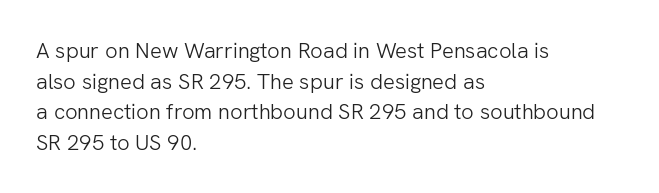
Q: Is the text bold? A: No.
Q: Is the text italic (slanted)? A: No, it is upright.
Q: Is the text underlined? A: No.
Q: How is the paragraph aligned? A: Left-aligned.
Q: Is the spacing between letters normal or unusually wide? A: Normal.
Q: Is the spacing between lines tight, normal or loose? A: Normal.
